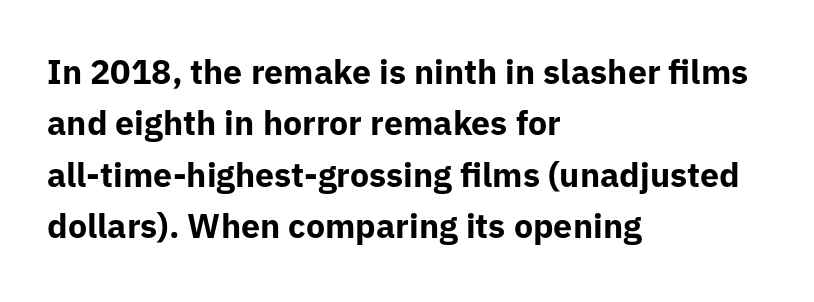
{"serif": "no", "italic": "no", "bold": "yes", "weight": "bold", "width": "normal", "stroke_contrast": "low", "x_height": "medium", "monospaced": "no", "underline": "no", "align": "left", "line_spacing": "normal", "line_spacing_ratio": 1.51, "letter_spacing": "normal", "letter_spacing_em": 0.0, "glyph_px": 34}
